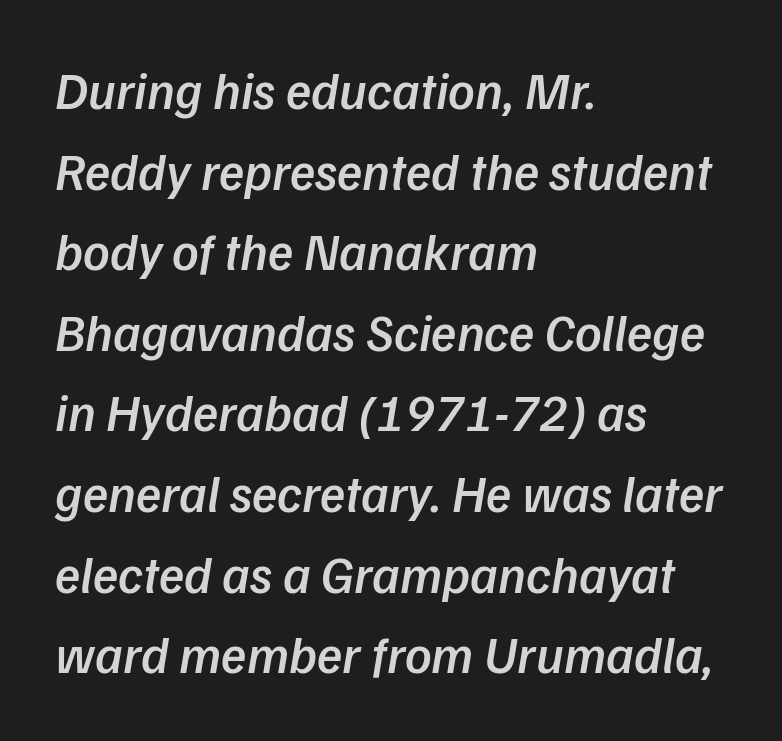
Q: Is the text bold? A: Semi-bold.
Q: Is the text italic (slanted)? A: Yes, it leans right by about 9 degrees.
Q: Is the text underlined? A: No.
Q: How is the paragraph aligned? A: Left-aligned.
Q: Is the spacing between letters normal or unusually wide? A: Normal.
Q: Is the spacing between lines tight, normal or loose? A: Normal.
Q: Width (condensed, normal, or wide)? A: Normal.
Q: Stroke contrast? A: Low.
Q: x-height? A: Medium.
Q: Monospaced? A: No.
